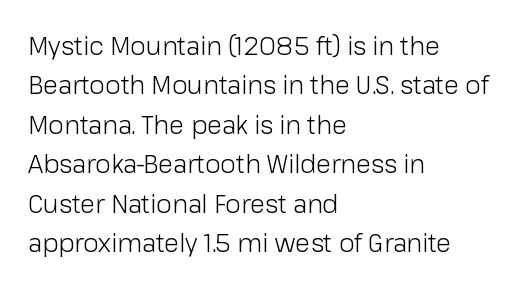
{"italic": "no", "bold": "no", "underline": "no", "align": "left", "line_spacing": "normal", "line_spacing_ratio": 1.58, "letter_spacing": "normal", "letter_spacing_em": 0.0, "glyph_px": 25}
